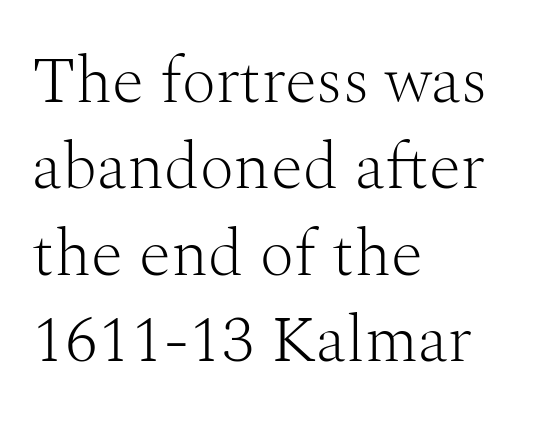
{"serif": "yes", "italic": "no", "bold": "no", "weight": "light", "width": "normal", "stroke_contrast": "medium", "x_height": "medium", "monospaced": "no", "underline": "no", "align": "left", "line_spacing": "normal", "line_spacing_ratio": 1.31, "letter_spacing": "normal", "letter_spacing_em": 0.0, "glyph_px": 66}
